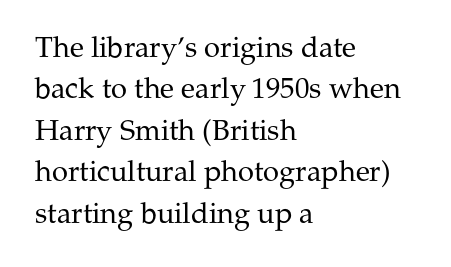
The image shows 29 px regular-weight serif type, upright; set left-aligned, normal line spacing (1.43x), normal letter spacing, not underlined; medium stroke contrast and a medium x-height.
